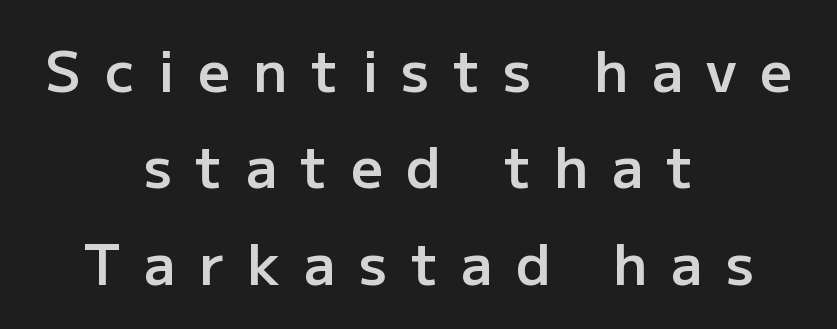
The image shows 56 px semibold sans-serif type, upright; set centered, line spacing 1.72x, unusually wide letter spacing (+0.42 em), not underlined; low stroke contrast and a medium x-height.
